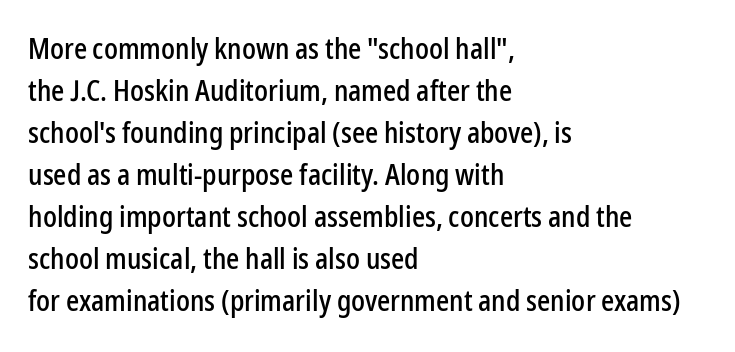
The image shows 29 px condensed sans-serif type, upright; set left-aligned, normal line spacing (1.45x), normal letter spacing, not underlined; low stroke contrast and a medium x-height.
